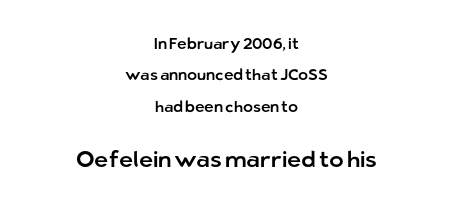
The image shows 22 px text type, upright; set centered, loose line spacing (2.1x), normal letter spacing, not underlined; the second (bottom) block is 1.47x larger.
